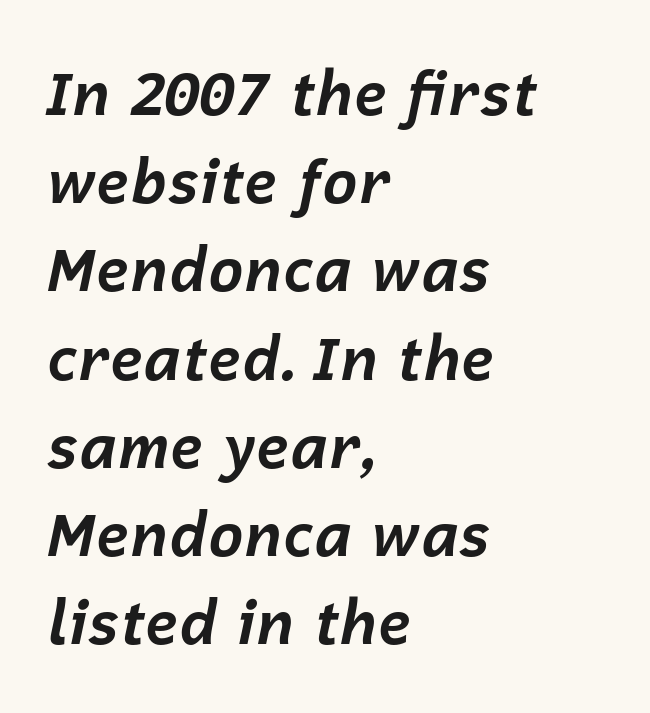
The image shows 60 px bold type, italic (leaning right); set left-aligned, normal line spacing (1.47x), normal letter spacing, not underlined; low stroke contrast and a medium x-height.
